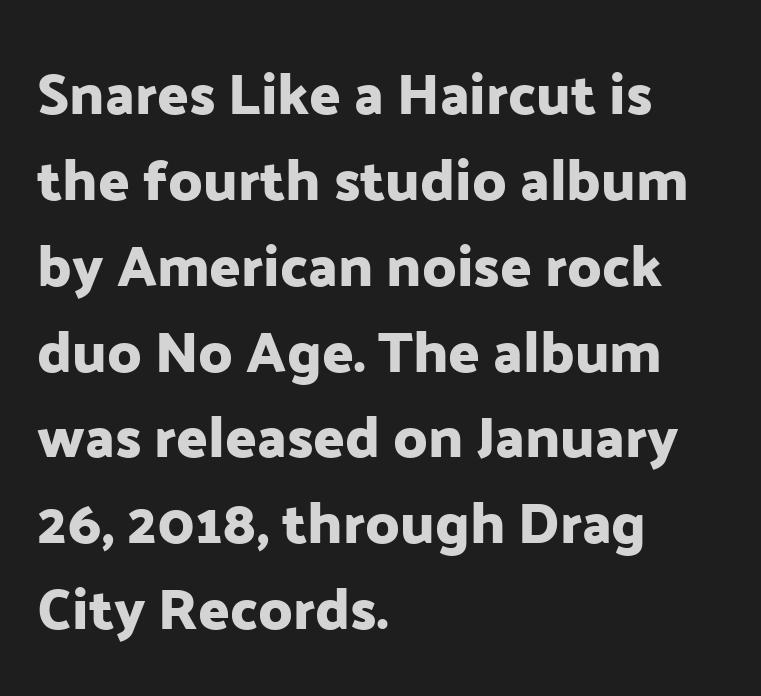
Q: Is the text italic (slanted)? A: No, it is upright.
Q: Is the typeface a serif or a sans-serif typeface? A: Sans-serif.
Q: Is the text underlined? A: No.
Q: How is the paragraph aligned? A: Left-aligned.
Q: Is the spacing between letters normal or unusually wide? A: Normal.
Q: Is the spacing between lines tight, normal or loose? A: Normal.
Q: Width (condensed, normal, or wide)? A: Normal.
Q: Stroke contrast? A: Low.
Q: x-height? A: Medium.
Q: Monospaced? A: No.
